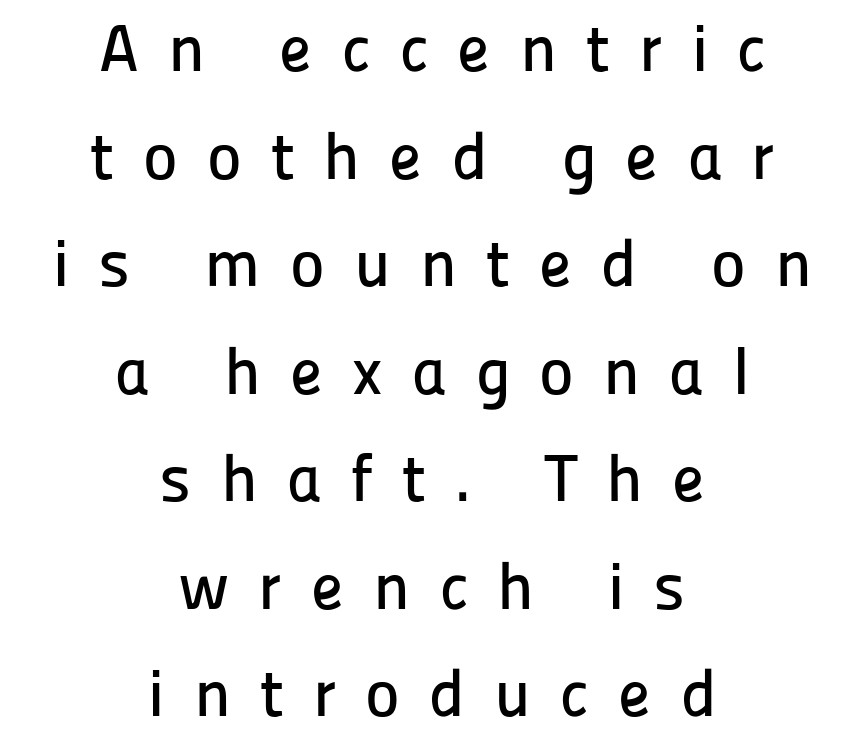
{"serif": "no", "italic": "no", "width": "normal", "stroke_contrast": "low", "x_height": "medium", "monospaced": "no", "underline": "no", "align": "center", "line_spacing": "normal", "line_spacing_ratio": 1.63, "letter_spacing": "wide", "letter_spacing_em": 0.44, "glyph_px": 66}
